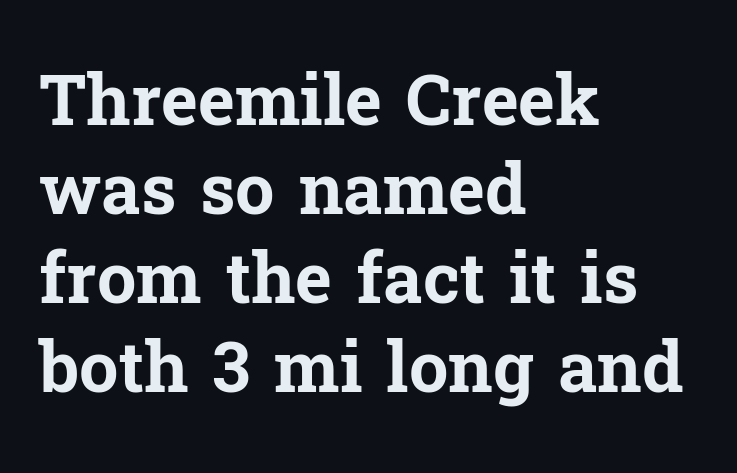
Nothing unusual about the tracking: characters are spaced as the font intends. Check where the strokes stop: tiny serifs finish them off. The rendering uses a moderate line-height, typical for paragraphs. Line beginnings align vertically; line endings do not.
